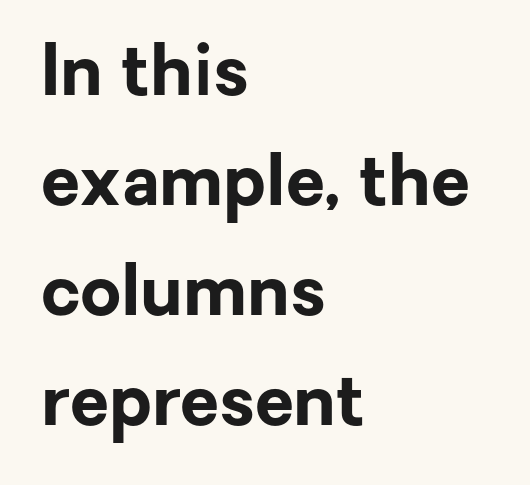
{"serif": "no", "italic": "no", "bold": "yes", "weight": "bold", "width": "normal", "stroke_contrast": "low", "x_height": "medium", "monospaced": "no", "underline": "no", "align": "left", "line_spacing": "normal", "line_spacing_ratio": 1.55, "letter_spacing": "normal", "letter_spacing_em": 0.0, "glyph_px": 71}
